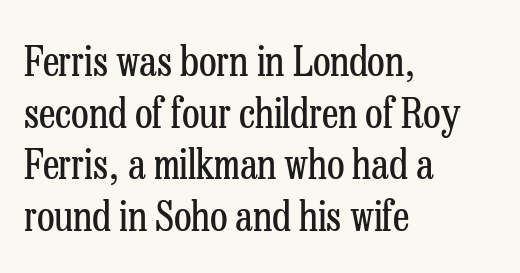
The image shows 41 px regular-weight, condensed serif type, upright; set left-aligned, normal line spacing (1.26x), normal letter spacing, not underlined; low stroke contrast and a medium x-height.
